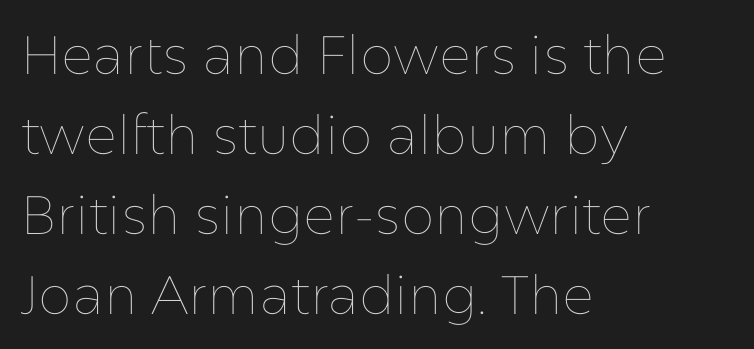
Q: Is the text bold? A: No.
Q: Is the text italic (slanted)? A: No, it is upright.
Q: Is the text underlined? A: No.
Q: How is the paragraph aligned? A: Left-aligned.
Q: Is the spacing between letters normal or unusually wide? A: Normal.
Q: Is the spacing between lines tight, normal or loose? A: Normal.
Q: Width (condensed, normal, or wide)? A: Normal.
Q: Stroke contrast? A: Low.
Q: x-height? A: Medium.
Q: Monospaced? A: No.
